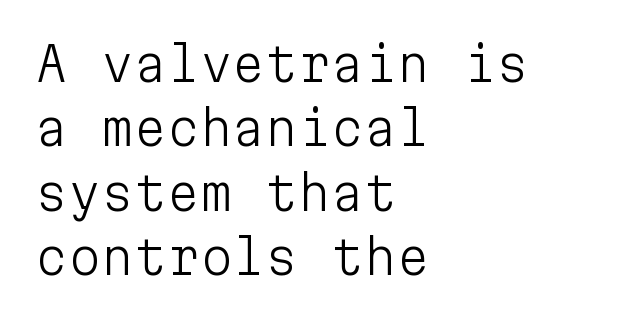
{"serif": "no", "italic": "no", "bold": "no", "weight": "light", "width": "normal", "stroke_contrast": "low", "x_height": "medium", "monospaced": "yes", "underline": "no", "align": "left", "line_spacing": "normal", "line_spacing_ratio": 1.37, "letter_spacing": "normal", "letter_spacing_em": 0.0, "glyph_px": 47}
